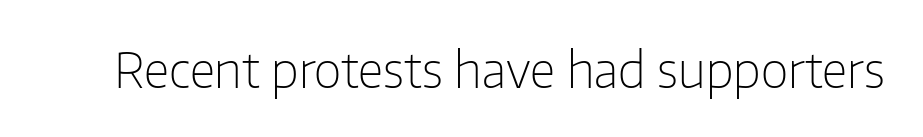
{"serif": "no", "italic": "no", "bold": "no", "weight": "light", "width": "normal", "stroke_contrast": "low", "x_height": "medium", "monospaced": "no", "underline": "no", "letter_spacing": "normal", "letter_spacing_em": 0.0, "glyph_px": 48}
